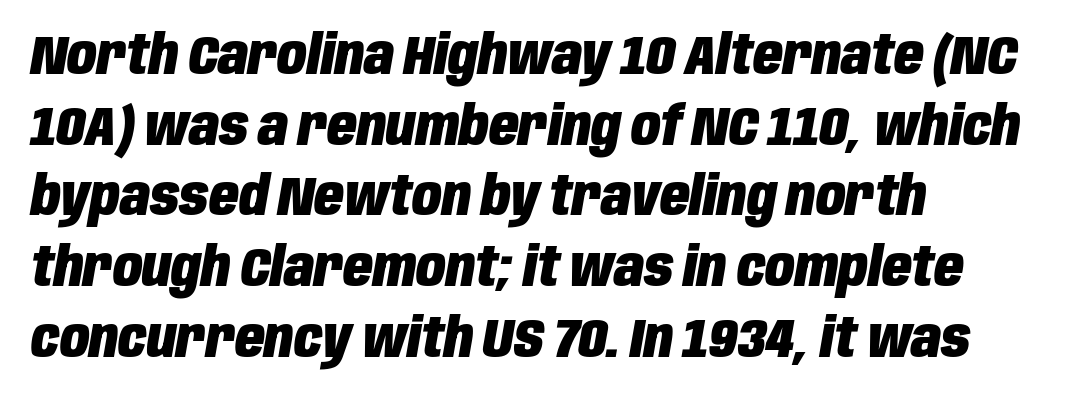
{"italic": "yes", "lean": "right", "slant_degrees": 10, "bold": "yes", "weight": "heavy", "width": "condensed", "stroke_contrast": "low", "x_height": "large", "monospaced": "no", "underline": "no", "align": "left", "line_spacing": "normal", "line_spacing_ratio": 1.31, "letter_spacing": "normal", "letter_spacing_em": 0.0, "glyph_px": 54}
